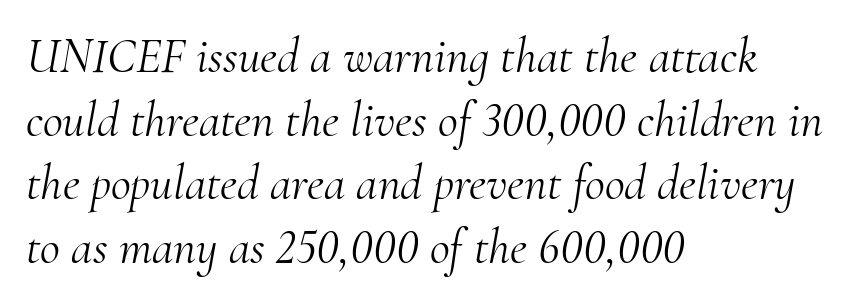
The passage shown is typeset with a serif family. Notice how the passage keeps a crisp vertical edge on the left only. Each new line begins a customary step beneath the previous one. A typesetter would mark this as italic. Inter-character spacing is left at the font's built-in metrics. The typeface has the unassuming heft of standard copy or less.
